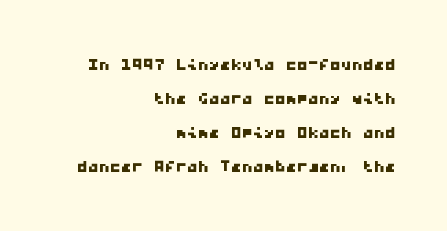
The image shows 22 px text type; set right-aligned, normal line spacing (1.55x), normal letter spacing, not underlined.
